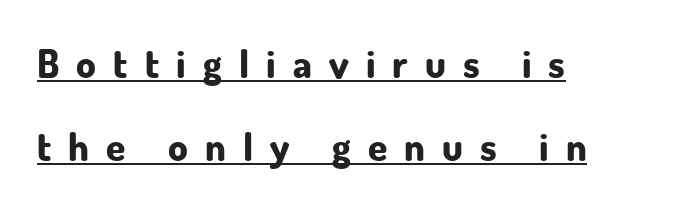
Q: Is the text bold? A: Yes.
Q: Is the text italic (slanted)? A: No, it is upright.
Q: Is the typeface a serif or a sans-serif typeface? A: Sans-serif.
Q: Is the text underlined? A: Yes.
Q: How is the paragraph aligned? A: Left-aligned.
Q: Is the spacing between letters normal or unusually wide? A: Unusually wide.
Q: Is the spacing between lines tight, normal or loose? A: Loose.
Q: Width (condensed, normal, or wide)? A: Normal.
Q: Stroke contrast? A: Low.
Q: x-height? A: Small.
Q: Monospaced? A: No.
